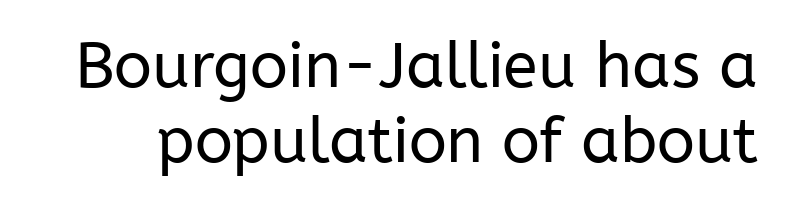
{"serif": "no", "italic": "no", "bold": "no", "weight": "regular", "width": "normal", "stroke_contrast": "low", "x_height": "medium", "monospaced": "no", "underline": "no", "line_spacing_ratio": 1.19, "letter_spacing": "normal", "letter_spacing_em": 0.0, "glyph_px": 63}
